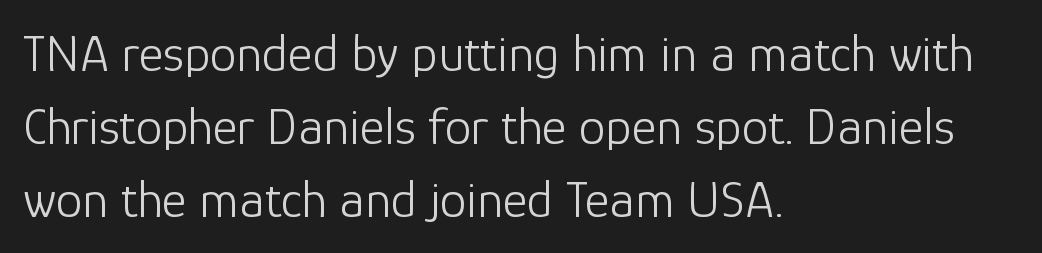
Teacher's note: observe the even left margin — that is flush-left alignment. Any mark beneath the type? The region is blank. This rendering leaves character spacing at its baseline value. Serifs: no, the terminals of the letterforms are clean. Note the varied advance widths — an 'i' is clearly narrower than an 'm'. Vertical stems look standard width or narrower in stroke.
